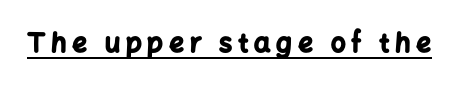
{"italic": "no", "bold": "yes", "underline": "yes", "letter_spacing": "wide", "letter_spacing_em": 0.22, "glyph_px": 26}
